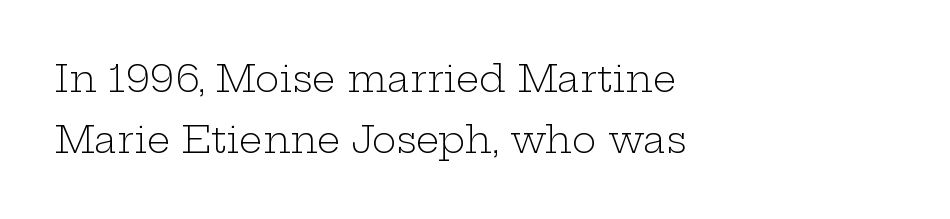
Vertical strokes here are truly vertical. Looks like regular typesetting: each glyph gets only the width it needs. The face used here is seriffed, in the tradition of book romans. Glance below the letters and you will spot only blank space. One glance says typical: line gaps are just what's usual.
